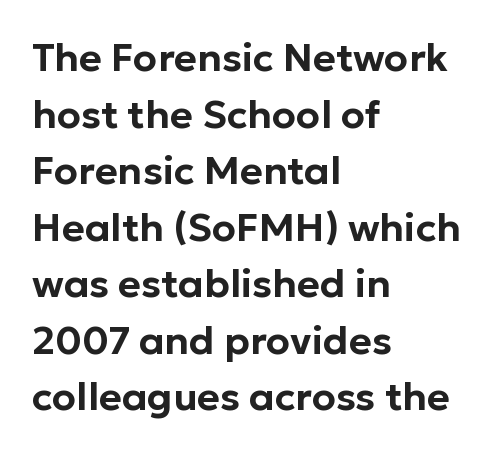
The image shows 39 px sans-serif type, upright; set left-aligned, normal line spacing (1.45x), normal letter spacing, not underlined; low stroke contrast and a medium x-height.
